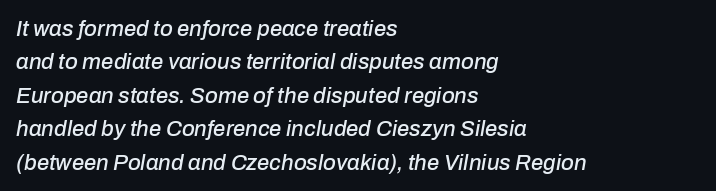
The image shows 22 px text type, italic (leaning right); set left-aligned, normal line spacing (1.52x), normal letter spacing, not underlined.
